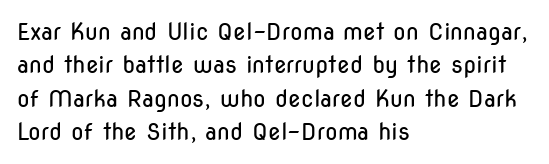
{"italic": "no", "bold": "no", "underline": "no", "align": "left", "line_spacing": "normal", "line_spacing_ratio": 1.45, "letter_spacing": "normal", "letter_spacing_em": 0.0, "glyph_px": 23}
